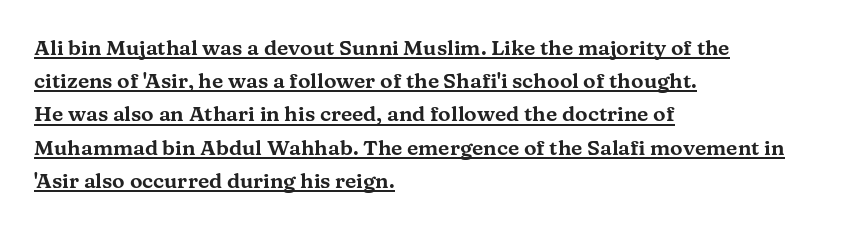
Q: Is the text italic (slanted)? A: No, it is upright.
Q: Is the text underlined? A: Yes.
Q: How is the paragraph aligned? A: Left-aligned.
Q: Is the spacing between letters normal or unusually wide? A: Normal.
Q: Is the spacing between lines tight, normal or loose? A: Normal.
